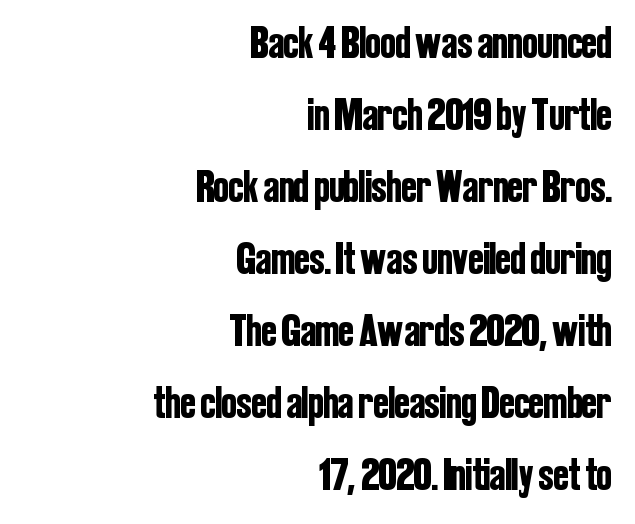
Layout note: lines flush right. Style check: upright. Type style note: lacks serifs. Successive baselines arrive at the customary interval.
